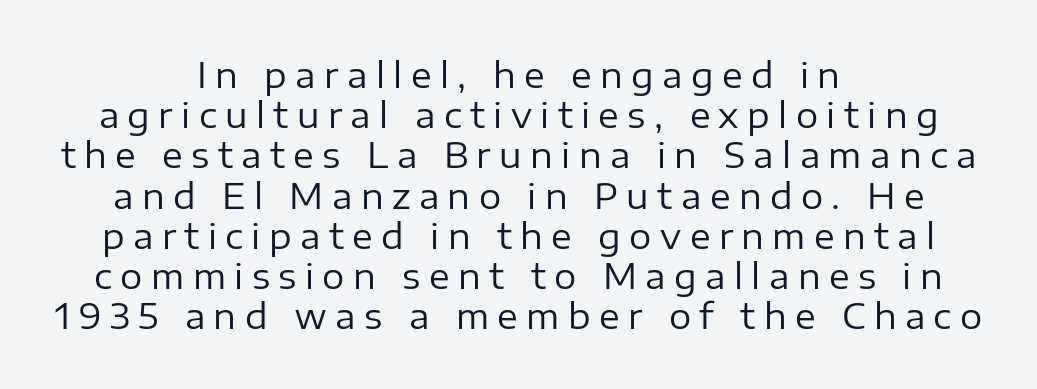
Q: Is the text bold? A: No.
Q: Is the text italic (slanted)? A: No, it is upright.
Q: Is the typeface a serif or a sans-serif typeface? A: Sans-serif.
Q: Is the text underlined? A: No.
Q: How is the paragraph aligned? A: Centered.
Q: Is the spacing between letters normal or unusually wide? A: Unusually wide.
Q: Is the spacing between lines tight, normal or loose? A: Tight.
Q: Width (condensed, normal, or wide)? A: Normal.
Q: Stroke contrast? A: Low.
Q: x-height? A: Medium.
Q: Monospaced? A: No.
